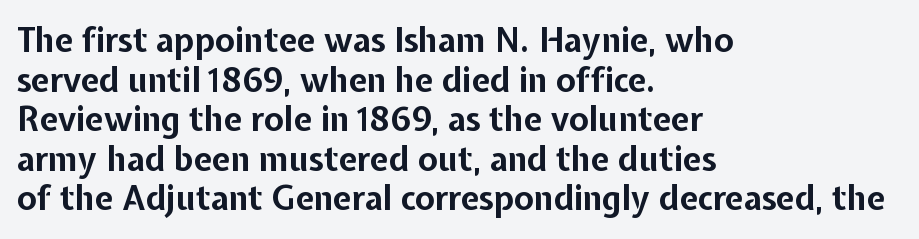
The image shows 33 px bold sans-serif type, upright; set left-aligned, line spacing 1.2x, normal letter spacing, not underlined; low stroke contrast and a medium x-height.
